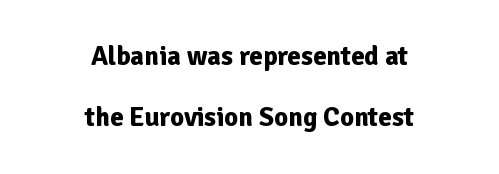
Q: Is the text bold? A: Yes.
Q: Is the text italic (slanted)? A: No, it is upright.
Q: Is the text underlined? A: No.
Q: How is the paragraph aligned? A: Centered.
Q: Is the spacing between letters normal or unusually wide? A: Normal.
Q: Is the spacing between lines tight, normal or loose? A: Loose.
